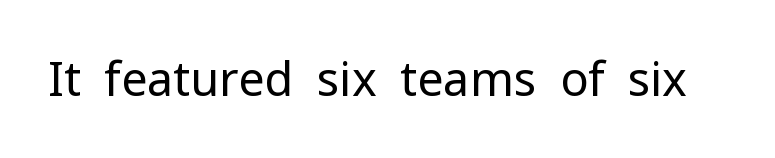
The image shows 47 px regular-weight sans-serif type, upright; set normal letter spacing, not underlined; low stroke contrast and a medium x-height.
